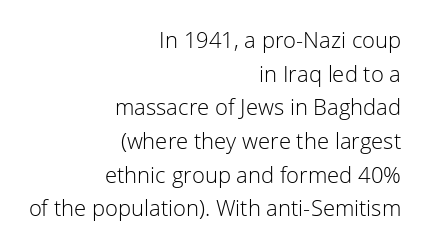
{"italic": "no", "bold": "no", "underline": "no", "align": "right", "line_spacing": "normal", "line_spacing_ratio": 1.53, "letter_spacing": "normal", "letter_spacing_em": 0.0, "glyph_px": 22}
